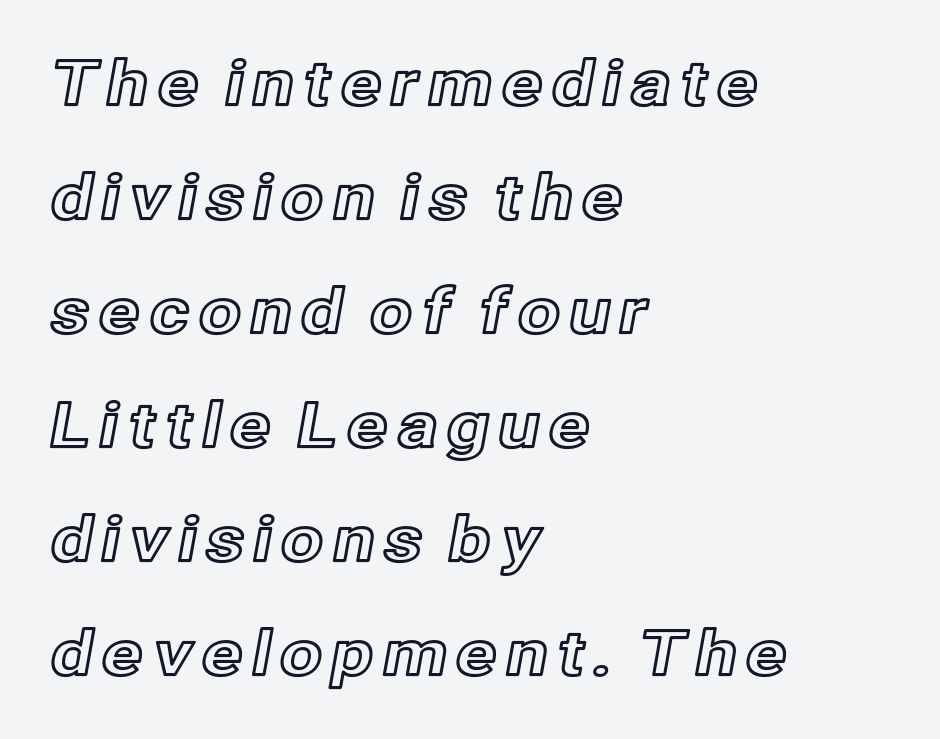
The baseline area is clear. Character widths vary here, with narrow letters taking less room than wide ones. A classic flush-left, rag-right setting is used for this passage.
